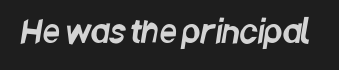
{"serif": "no", "width": "condensed", "stroke_contrast": "low", "x_height": "large", "monospaced": "no", "underline": "no", "letter_spacing": "normal", "letter_spacing_em": 0.0, "glyph_px": 31}
